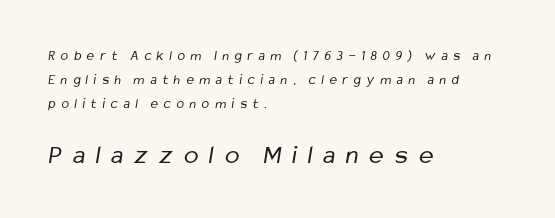
Q: Is the text bold? A: No.
Q: Is the text underlined? A: No.
Q: How is the paragraph aligned? A: Left-aligned.
Q: Is the spacing between letters normal or unusually wide? A: Unusually wide.
Q: Which block of text is set in a larger size, the first (top) or the second (bottom)? A: The second (bottom) one.
